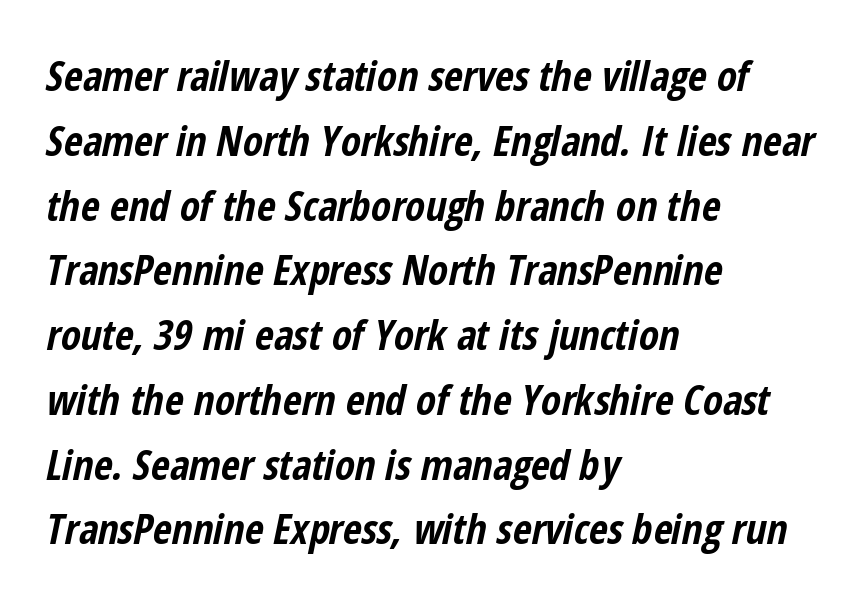
{"italic": "yes", "lean": "right", "slant_degrees": 12, "bold": "yes", "weight": "bold", "width": "condensed", "stroke_contrast": "low", "x_height": "medium", "monospaced": "no", "underline": "no", "align": "left", "line_spacing": "normal", "line_spacing_ratio": 1.58, "letter_spacing": "normal", "letter_spacing_em": 0.0, "glyph_px": 41}
